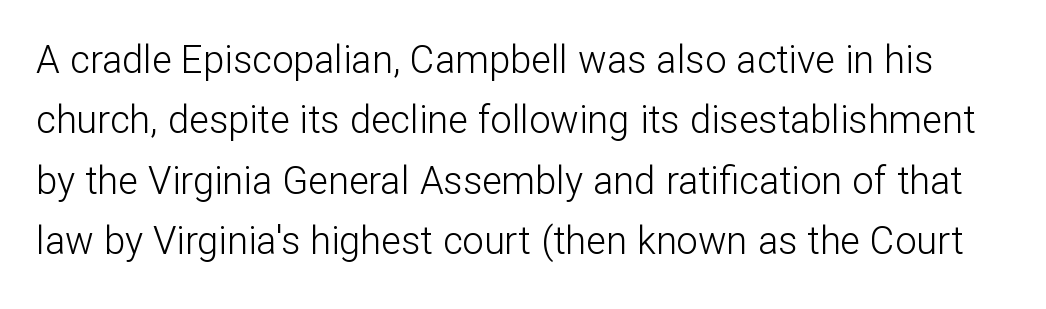
Q: Is the text bold? A: No.
Q: Is the text italic (slanted)? A: No, it is upright.
Q: Is the typeface a serif or a sans-serif typeface? A: Sans-serif.
Q: Is the text underlined? A: No.
Q: Is the spacing between letters normal or unusually wide? A: Normal.
Q: Is the spacing between lines tight, normal or loose? A: Normal.
Q: Width (condensed, normal, or wide)? A: Normal.
Q: Stroke contrast? A: Low.
Q: x-height? A: Medium.
Q: Monospaced? A: No.
